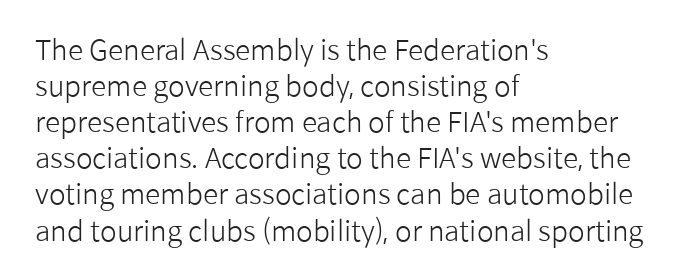
{"serif": "no", "italic": "no", "bold": "no", "weight": "light", "width": "normal", "stroke_contrast": "low", "x_height": "medium", "monospaced": "no", "underline": "no", "align": "left", "line_spacing": "normal", "line_spacing_ratio": 1.29, "letter_spacing": "normal", "letter_spacing_em": 0.0, "glyph_px": 28}
